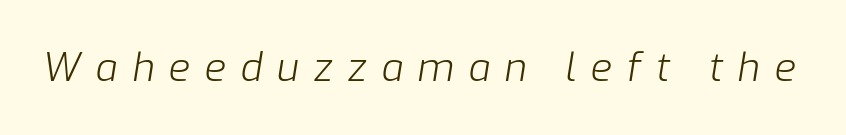
Q: Is the text bold? A: No.
Q: Is the text italic (slanted)? A: Yes, it leans right by about 9 degrees.
Q: Is the text underlined? A: No.
Q: Is the spacing between letters normal or unusually wide? A: Unusually wide.
Q: Width (condensed, normal, or wide)? A: Normal.
Q: Stroke contrast? A: Low.
Q: x-height? A: Medium.
Q: Monospaced? A: No.
